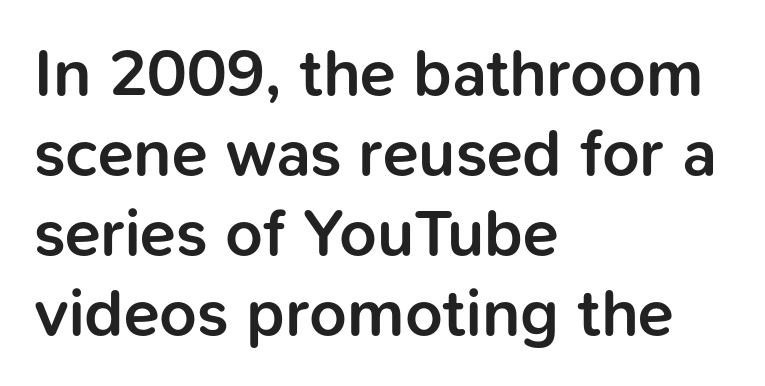
{"serif": "no", "italic": "no", "bold": "semi", "weight": "semibold", "width": "normal", "stroke_contrast": "low", "x_height": "medium", "monospaced": "no", "underline": "no", "align": "left", "line_spacing_ratio": 1.21, "letter_spacing": "normal", "letter_spacing_em": 0.0, "glyph_px": 66}
